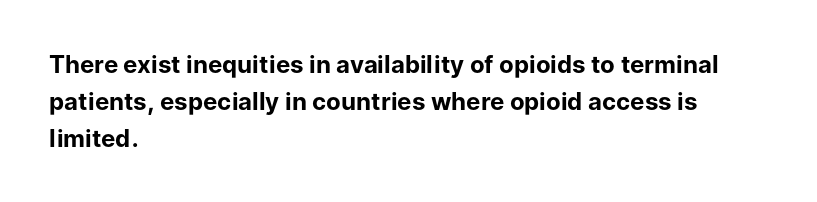
The image shows 24 px bold type, upright; set left-aligned, normal line spacing (1.54x), normal letter spacing, not underlined.
